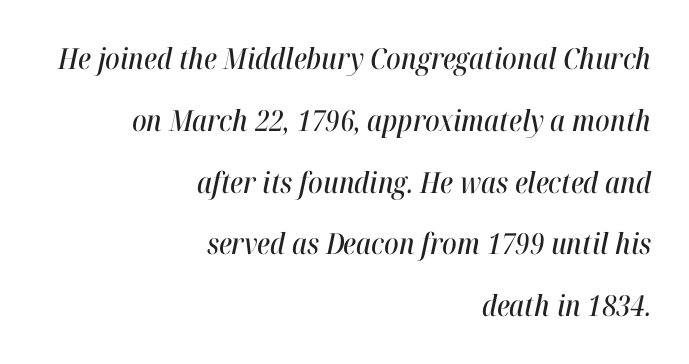
{"italic": "yes", "lean": "right", "slant_degrees": 12, "width": "condensed", "stroke_contrast": "high", "x_height": "medium", "monospaced": "no", "underline": "no", "align": "right", "line_spacing": "loose", "line_spacing_ratio": 2.13, "letter_spacing": "normal", "letter_spacing_em": 0.0, "glyph_px": 29}
